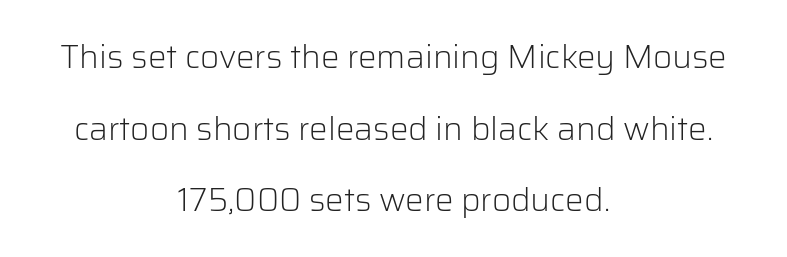
The image shows 33 px light sans-serif type, upright; set centered, loose line spacing (2.17x), normal letter spacing, not underlined; low stroke contrast and a medium x-height.
